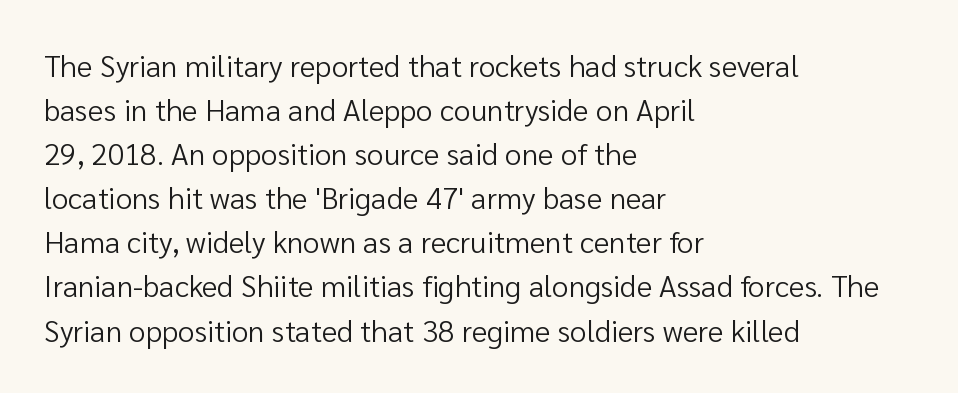
The cut favours lightness, reaching ordinary text weight at its darkest. These lines are rendered in a variable-pitch font. Short note: letters normally spaced. The area under the type is left untouched. The font family rendered here belongs to the sans-serif group.
